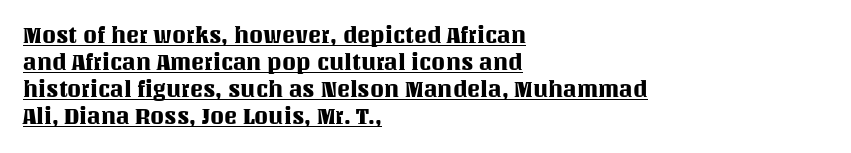
Designer's note — italics off, roman on. Spacing between characters is what you'd get straight out of the box. Left-aligned paragraph, ragged on the right. A baseline rule has been typeset under these characters.
